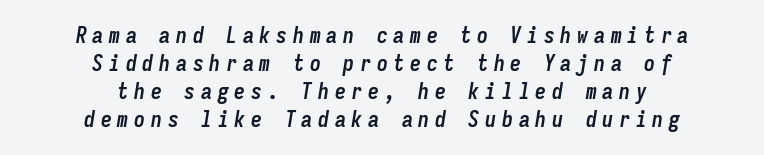
{"italic": "yes", "lean": "right", "slant_degrees": 9, "bold": "yes", "underline": "no", "align": "center", "line_spacing": "normal", "line_spacing_ratio": 1.27, "letter_spacing": "wide", "letter_spacing_em": 0.26, "glyph_px": 22}
